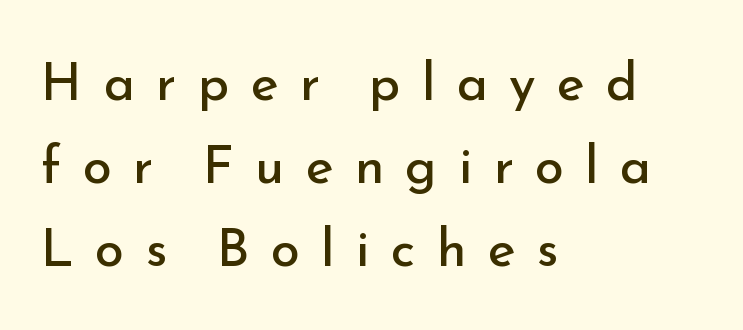
Visually the block forms a straight wall on the left and a jagged coastline on the right. A roman cut, with each character standing at attention. Weight class: somewhere from thin through regular. The passage shown is typed in a proportional face where columns would drift. This sample keeps an unexceptional amount of space between lines. Note: no serifs on the glyphs.
